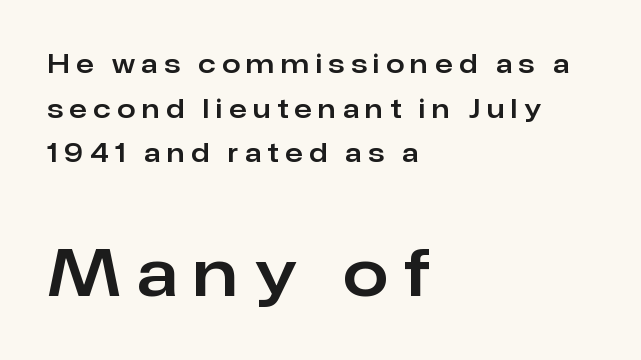
{"serif": "no", "italic": "no", "width": "normal", "stroke_contrast": "low", "x_height": "medium", "monospaced": "no", "underline": "no", "align": "left", "line_spacing_ratio": 1.72, "letter_spacing": "wide", "letter_spacing_em": 0.25, "larger_block": "second", "size_ratio": 2.5, "glyph_px": 65}
